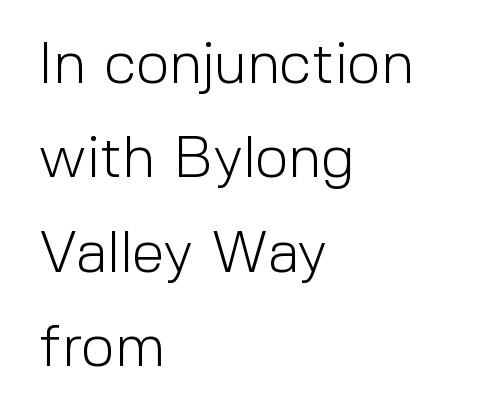
Is the letter spacing exaggerated? No — it looks like the ordinary default. Each letter keeps its own natural width here, so spacing adapts to shape. Characters remain perfectly vertical along every line. The passage shown is not underscored anywhere. A sans-serif font was chosen for this passage. Evenly set lines give the paragraph a standard silhouette.
